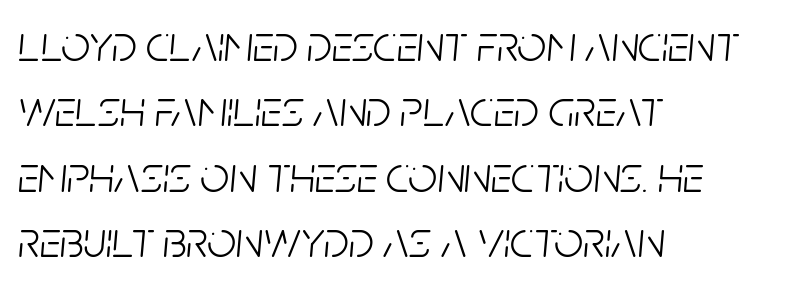
{"italic": "yes", "lean": "right", "slant_degrees": 5, "bold": "no", "weight": "light", "width": "condensed", "stroke_contrast": "low", "x_height": "large", "monospaced": "no", "underline": "no", "align": "left", "line_spacing": "normal", "line_spacing_ratio": 1.28, "letter_spacing": "normal", "letter_spacing_em": 0.0, "glyph_px": 51}
